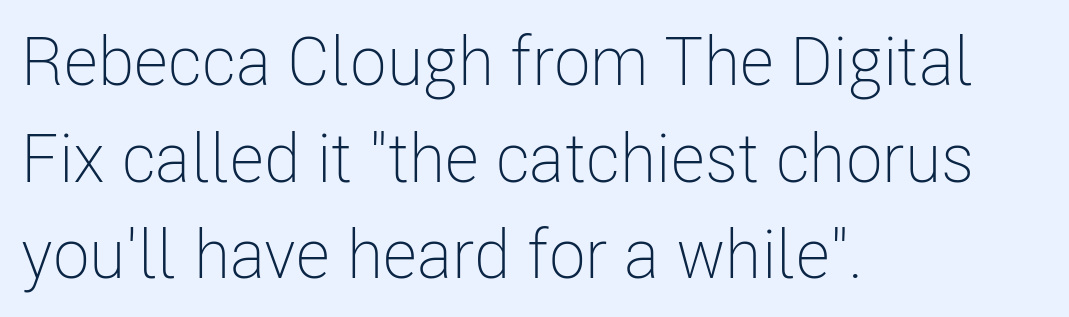
Between one letter and the next there's only the usual sliver of space. Stroke thickness stays within the range of a standard reading face or lighter. Regarding leading, the lines here are spaced in the standard way. The glyphs are unaccompanied by any horizontal stroke below them. This sample uses an upright cut, with every glyph sitting square on the baseline.
